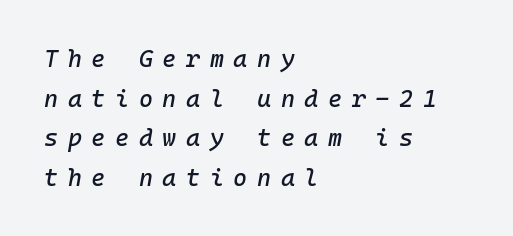
{"italic": "yes", "lean": "right", "slant_degrees": 10, "underline": "no", "align": "left", "line_spacing": "normal", "line_spacing_ratio": 1.65, "letter_spacing": "wide", "letter_spacing_em": 0.4, "glyph_px": 24}
